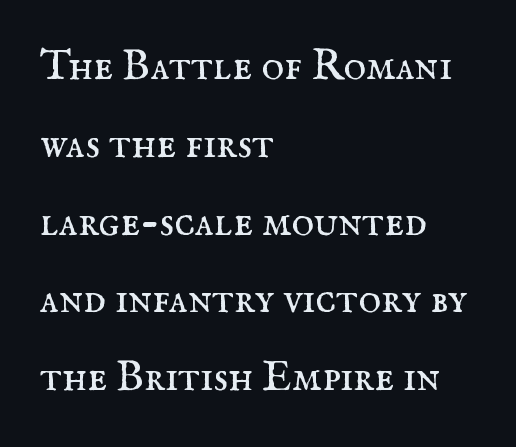
Q: Is the text bold? A: No.
Q: Is the text italic (slanted)? A: No, it is upright.
Q: Is the typeface a serif or a sans-serif typeface? A: Serif.
Q: Is the text underlined? A: No.
Q: How is the paragraph aligned? A: Left-aligned.
Q: Is the spacing between letters normal or unusually wide? A: Normal.
Q: Width (condensed, normal, or wide)? A: Normal.
Q: Stroke contrast? A: Medium.
Q: x-height? A: Small.
Q: Monospaced? A: No.
